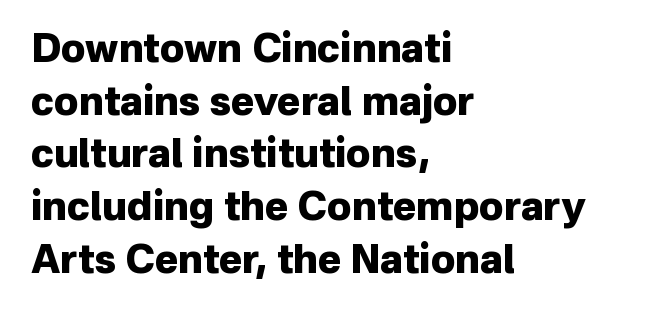
Q: Is the text bold? A: Yes.
Q: Is the text italic (slanted)? A: No, it is upright.
Q: Is the typeface a serif or a sans-serif typeface? A: Sans-serif.
Q: Is the text underlined? A: No.
Q: How is the paragraph aligned? A: Left-aligned.
Q: Is the spacing between letters normal or unusually wide? A: Normal.
Q: Is the spacing between lines tight, normal or loose? A: Normal.
Q: Width (condensed, normal, or wide)? A: Normal.
Q: Stroke contrast? A: Low.
Q: x-height? A: Medium.
Q: Monospaced? A: No.
